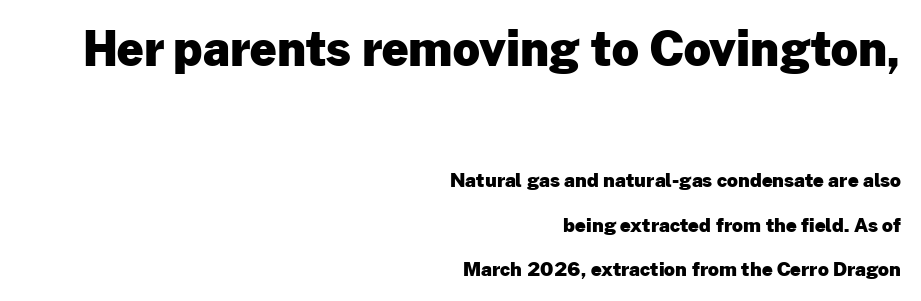
The passage shown has conventional tracking throughout. Caption: upper text group enlarged, lower text group reduced. The face used here is a sans, in the tradition of grotesques and geometrics. Look at the stroke-to-counter ratio: heavy, a bold.
